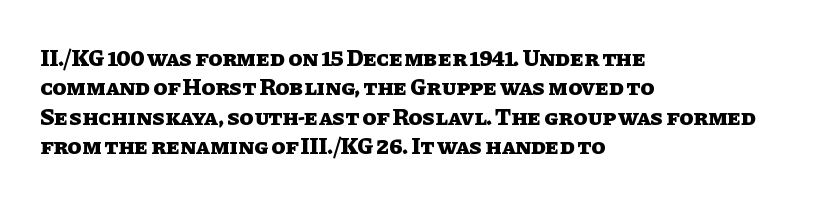
In terms of posture, this sample is upright. Whoever set this chose a conventional vertical rhythm. The space directly below the letters is spotless. A typesetter would call this zero additional tracking.
